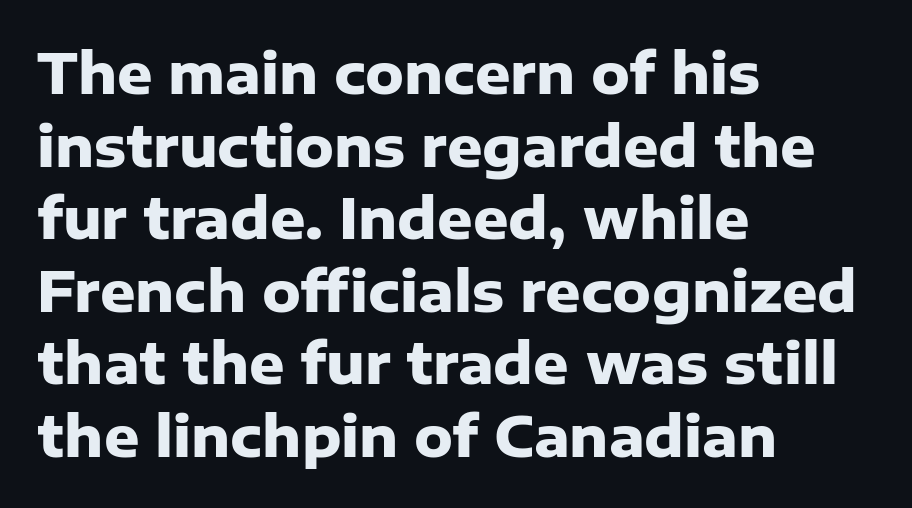
The image shows 55 px heavy sans-serif type, upright; set left-aligned, normal line spacing (1.32x), normal letter spacing, not underlined; low stroke contrast and a medium x-height.
